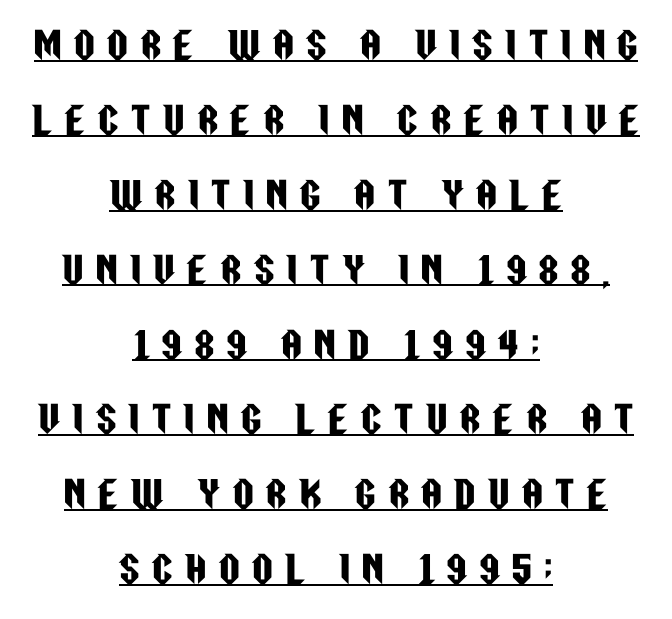
{"serif": "no", "italic": "no", "width": "condensed", "stroke_contrast": "low", "x_height": "large", "monospaced": "no", "underline": "yes", "align": "center", "line_spacing": "loose", "line_spacing_ratio": 2.08, "letter_spacing": "wide", "letter_spacing_em": 0.35, "glyph_px": 36}
